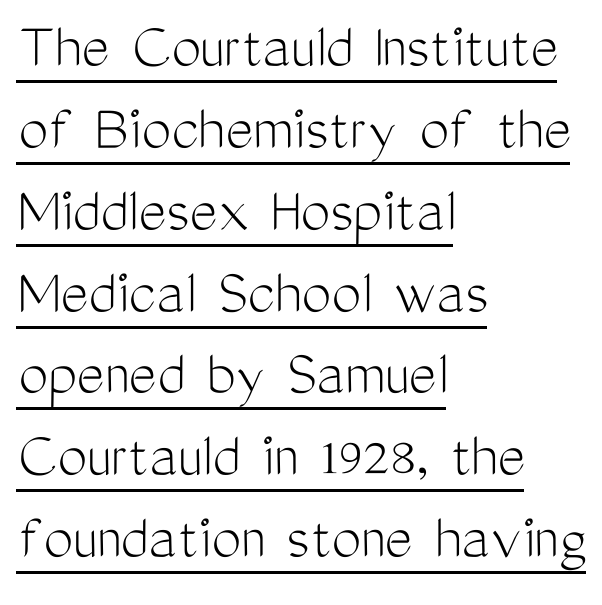
A typesetter would call this zero additional tracking. The font family rendered here belongs to the sans-serif group. Every stem runs plumb, perpendicular to the baseline. Think of a printed novel: that variable character pitch is what you see here. The font sits on the lighter half of the weight spectrum, regular included.
